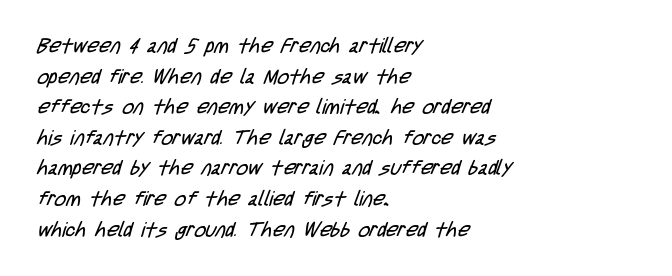
The image shows 20 px text type; set left-aligned, normal line spacing (1.53x), normal letter spacing, not underlined.
